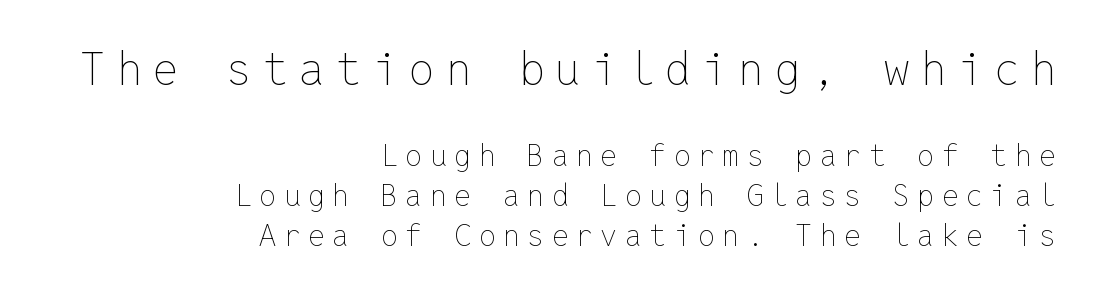
{"italic": "no", "bold": "no", "weight": "thin", "width": "normal", "stroke_contrast": "low", "x_height": "medium", "monospaced": "yes", "underline": "no", "align": "right", "line_spacing": "normal", "line_spacing_ratio": 1.33, "letter_spacing": "wide", "letter_spacing_em": 0.25, "larger_block": "first", "size_ratio": 1.5, "glyph_px": 45}
